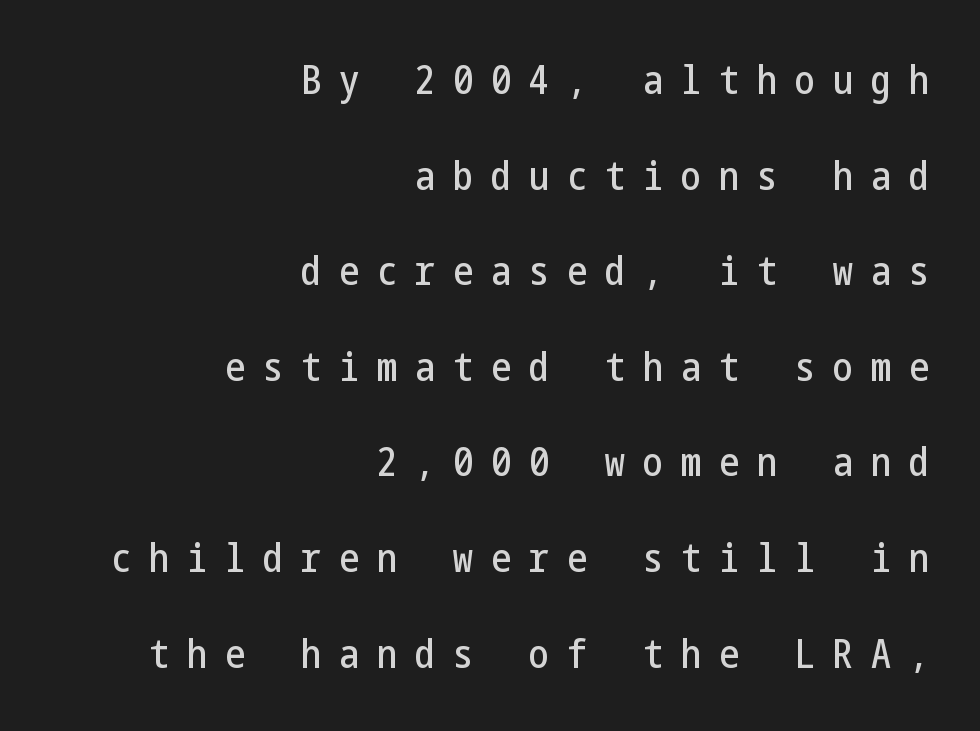
{"serif": "no", "italic": "no", "width": "condensed", "stroke_contrast": "low", "x_height": "medium", "underline": "no", "align": "right", "line_spacing": "loose", "line_spacing_ratio": 2.39, "letter_spacing": "wide", "letter_spacing_em": 0.45, "glyph_px": 40}
